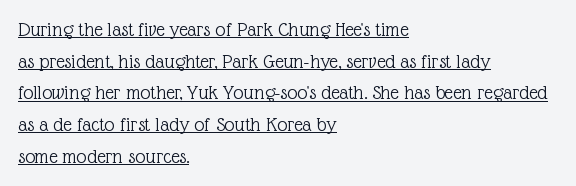
{"italic": "no", "bold": "no", "underline": "yes", "align": "left", "line_spacing": "normal", "line_spacing_ratio": 1.51, "letter_spacing": "normal", "letter_spacing_em": 0.0, "glyph_px": 21}
